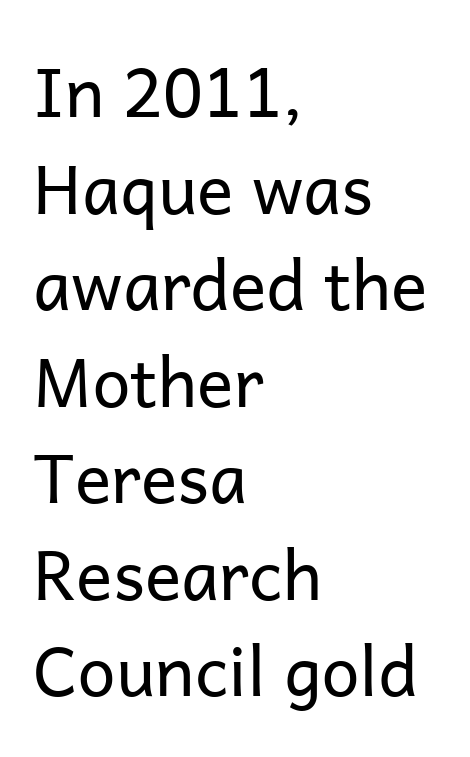
{"serif": "no", "italic": "no", "bold": "no", "weight": "regular", "width": "normal", "stroke_contrast": "low", "x_height": "medium", "monospaced": "no", "underline": "no", "align": "left", "line_spacing": "normal", "line_spacing_ratio": 1.42, "letter_spacing": "normal", "letter_spacing_em": 0.0, "glyph_px": 68}
